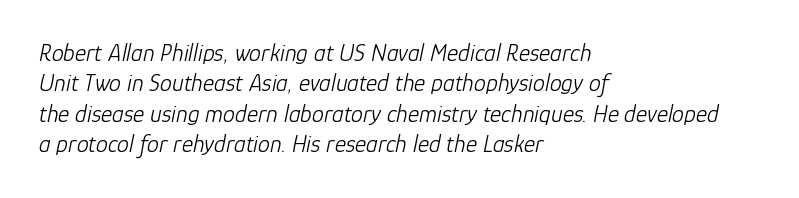
The image shows 24 px text type, italic (leaning right); set left-aligned, normal line spacing (1.27x), normal letter spacing, not underlined.
